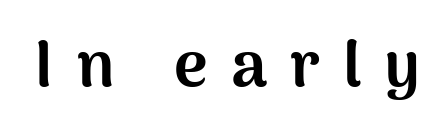
{"serif": "no", "italic": "no", "bold": "yes", "weight": "bold", "width": "normal", "stroke_contrast": "medium", "x_height": "medium", "monospaced": "no", "underline": "no", "letter_spacing": "wide", "letter_spacing_em": 0.36, "glyph_px": 64}
